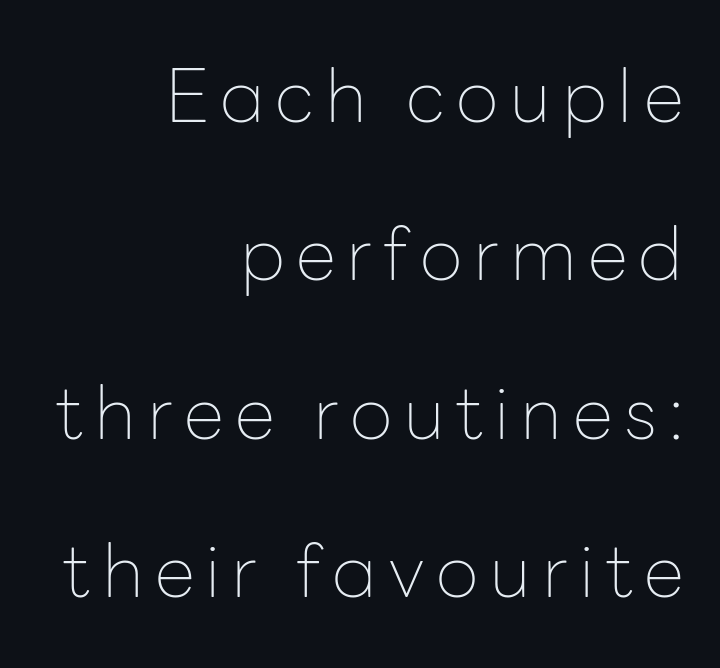
Q: Is the text bold? A: No.
Q: Is the text italic (slanted)? A: No, it is upright.
Q: Is the typeface a serif or a sans-serif typeface? A: Sans-serif.
Q: Is the text underlined? A: No.
Q: How is the paragraph aligned? A: Right-aligned.
Q: Is the spacing between lines tight, normal or loose? A: Loose.
Q: Width (condensed, normal, or wide)? A: Normal.
Q: Stroke contrast? A: Low.
Q: x-height? A: Medium.
Q: Monospaced? A: No.
